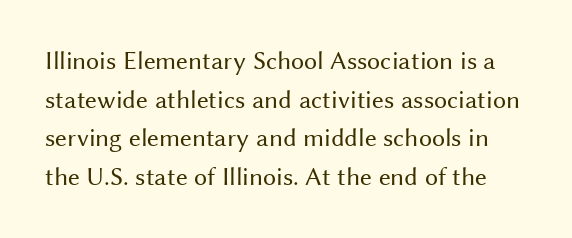
Q: Is the text bold? A: No.
Q: Is the text italic (slanted)? A: No, it is upright.
Q: Is the text underlined? A: No.
Q: Is the spacing between letters normal or unusually wide? A: Normal.
Q: Is the spacing between lines tight, normal or loose? A: Normal.
